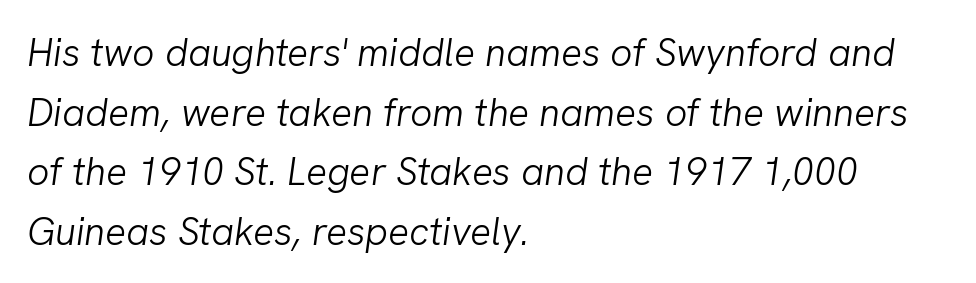
Check the space under the baseline: it is left empty. The rows are spaced the way most documents space them. This sample has the flowing, uneven cadence of proportional lettering. The type is set solid horizontally, with unmodified tracking.
